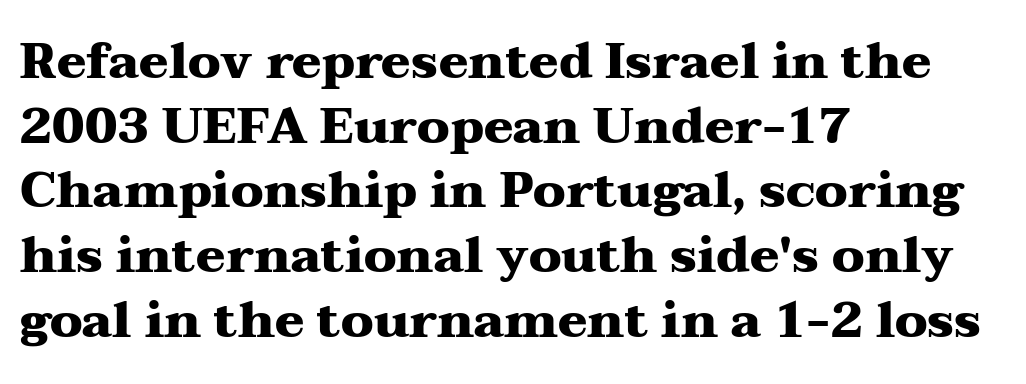
The image shows 49 px heavy, wide serif type, upright; set left-aligned, normal line spacing (1.32x), normal letter spacing, not underlined; medium stroke contrast and a medium x-height.
